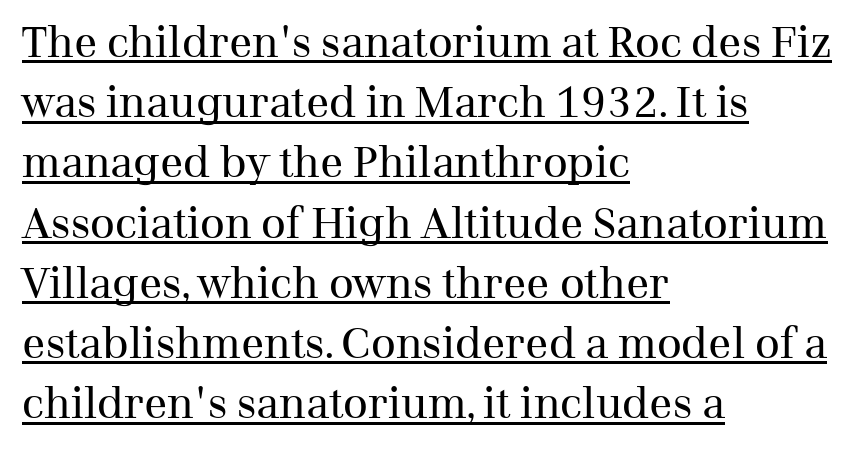
{"serif": "yes", "italic": "no", "bold": "no", "weight": "regular", "width": "normal", "stroke_contrast": "medium", "x_height": "medium", "monospaced": "no", "underline": "yes", "align": "left", "line_spacing": "normal", "line_spacing_ratio": 1.4, "letter_spacing": "normal", "letter_spacing_em": 0.0, "glyph_px": 43}
